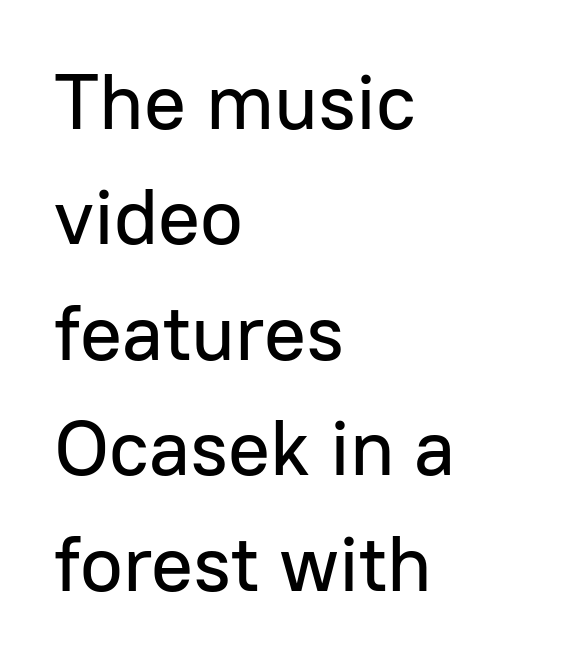
The image shows 78 px sans-serif type, upright; set left-aligned, normal line spacing (1.48x), normal letter spacing, not underlined; low stroke contrast and a medium x-height.
